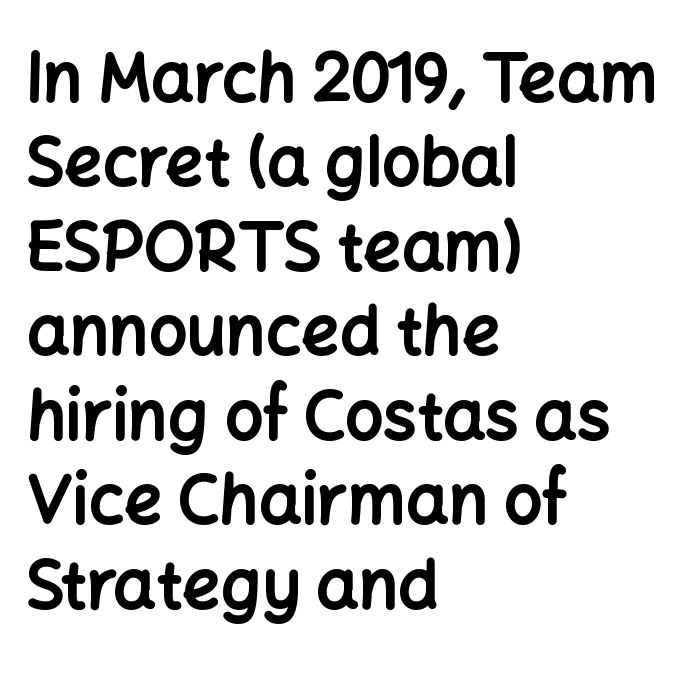
Q: Is the text bold? A: Yes.
Q: Is the text italic (slanted)? A: No, it is upright.
Q: Is the typeface a serif or a sans-serif typeface? A: Sans-serif.
Q: Is the text underlined? A: No.
Q: How is the paragraph aligned? A: Left-aligned.
Q: Is the spacing between letters normal or unusually wide? A: Normal.
Q: Is the spacing between lines tight, normal or loose? A: Normal.
Q: Width (condensed, normal, or wide)? A: Normal.
Q: Stroke contrast? A: Low.
Q: x-height? A: Medium.
Q: Monospaced? A: No.
